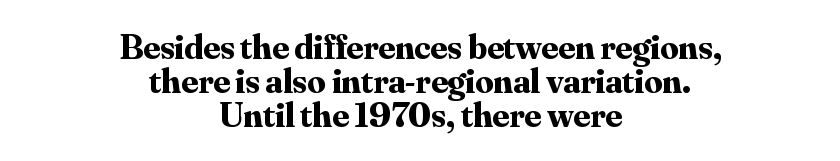
The image shows 36 px bold serif type, upright; set centered, tight line spacing (0.95x), normal letter spacing, not underlined; medium stroke contrast and a small x-height.
